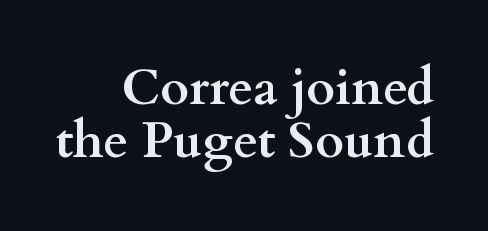
The image shows 50 px semibold, wide serif type, upright; set right-aligned, tight line spacing (1.07x), normal letter spacing, not underlined; medium stroke contrast and a small x-height.
